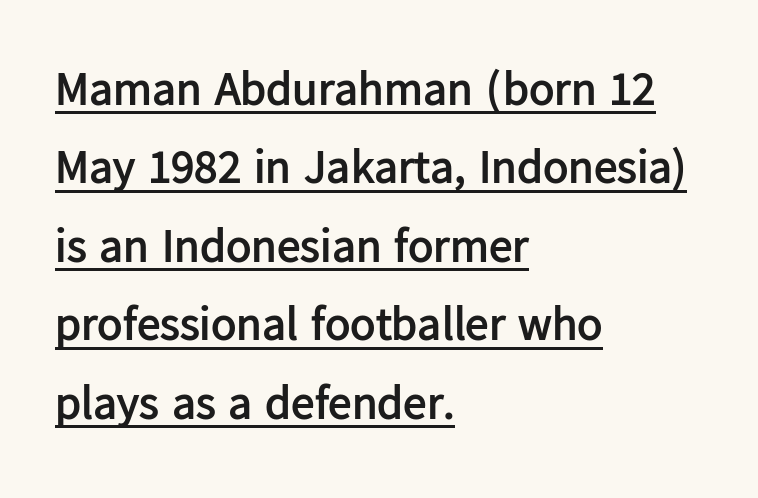
Q: Is the text bold? A: Yes.
Q: Is the text italic (slanted)? A: No, it is upright.
Q: Is the typeface a serif or a sans-serif typeface? A: Sans-serif.
Q: Is the text underlined? A: Yes.
Q: How is the paragraph aligned? A: Left-aligned.
Q: Is the spacing between letters normal or unusually wide? A: Normal.
Q: Is the spacing between lines tight, normal or loose? A: Normal.
Q: Width (condensed, normal, or wide)? A: Normal.
Q: Stroke contrast? A: Low.
Q: x-height? A: Medium.
Q: Monospaced? A: No.
